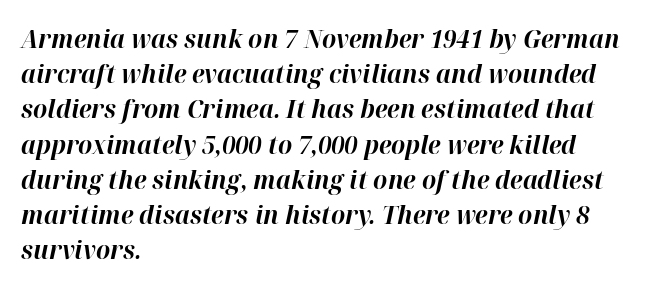
Short note: letters normally spaced. A dark, heavy texture on the line: the type is bold. Is there much room between lines? A standard amount, neither cramped nor airy. The whole block is typeset with a tilt. Caption: multi-line text, flush left, ragged right.
